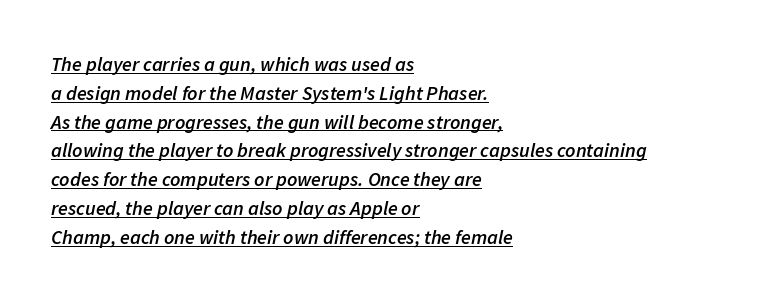
The image shows 20 px text type, italic (leaning right); set left-aligned, normal line spacing (1.44x), normal letter spacing, underlined.
